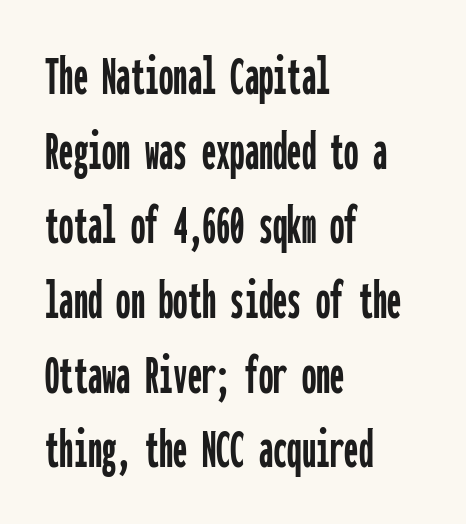
{"serif": "no", "italic": "no", "width": "condensed", "stroke_contrast": "low", "x_height": "medium", "monospaced": "yes", "underline": "no", "align": "left", "line_spacing": "normal", "line_spacing_ratio": 1.31, "letter_spacing": "normal", "letter_spacing_em": 0.0, "glyph_px": 57}
